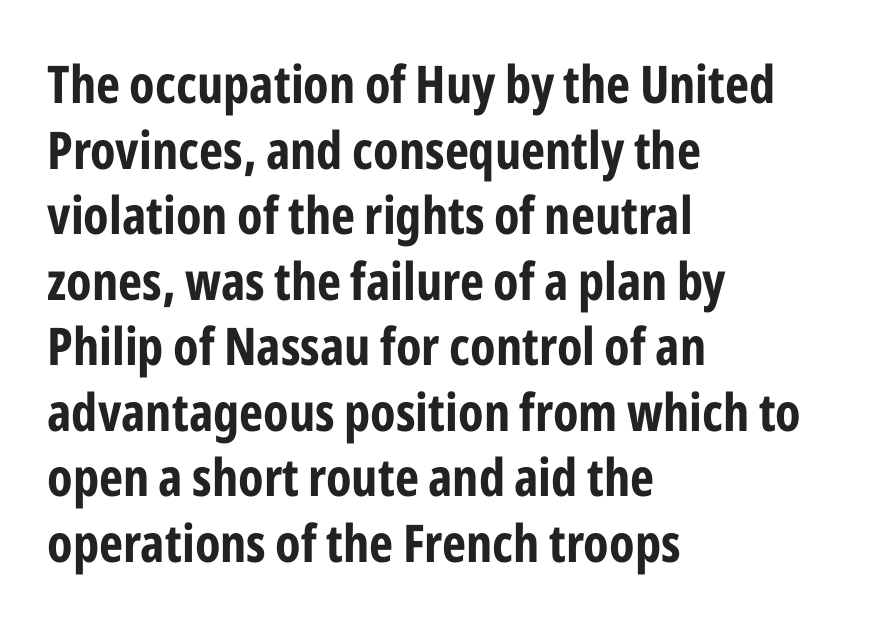
The tracking reads as untouched default to a designer's eye. In terms of posture, this sample is upright. Varying glyph widths throughout — classic text-font behaviour. Strong, thick strokes mark this as bold type.
